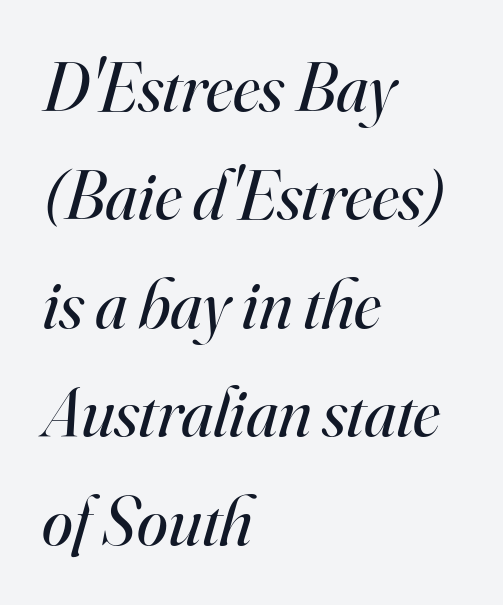
The leading is moderate, giving the passage an even texture. You can tell from the footed stems that serif type was used. The lines are quadded left. Spacing between characters is what you'd get straight out of the box.
